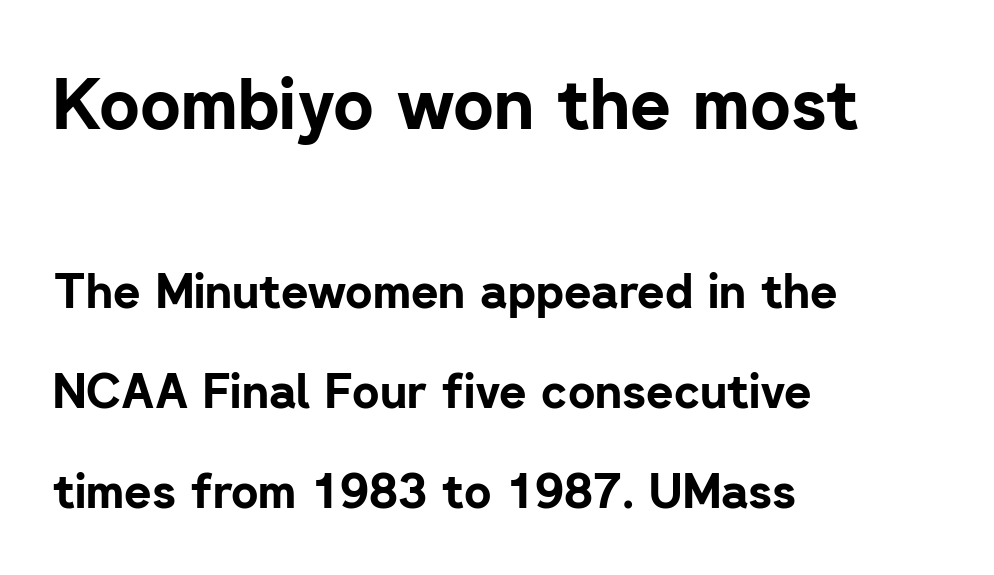
The image shows 70 px bold sans-serif type, upright; set left-aligned, loose line spacing (2.12x), normal letter spacing, not underlined; the first (top) block is 1.49x larger; low stroke contrast and a medium x-height.
